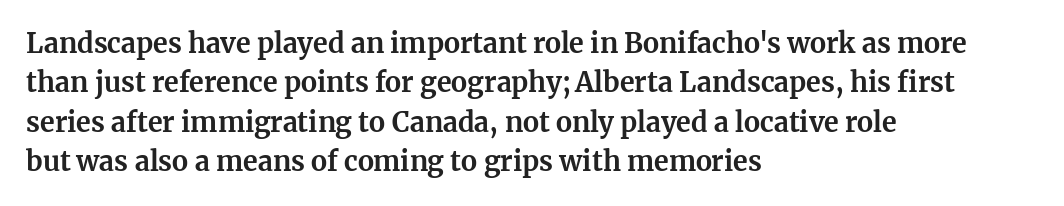
The line texture is even and compact thanks to regular tracking. Notice how the passage keeps a crisp vertical edge on the left only. Rendered with straight, roman letterforms. A bare baseline throughout the passage. One glance says typical: line gaps are just what's usual.
